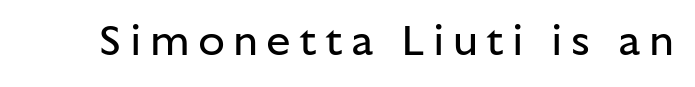
Serifs: no, the terminals of the letterforms are clean. The letters stand upright; this is a roman face. The letters advance in unequal steps, a hallmark of proportional type. Any mark beneath the type? The region is blank.
